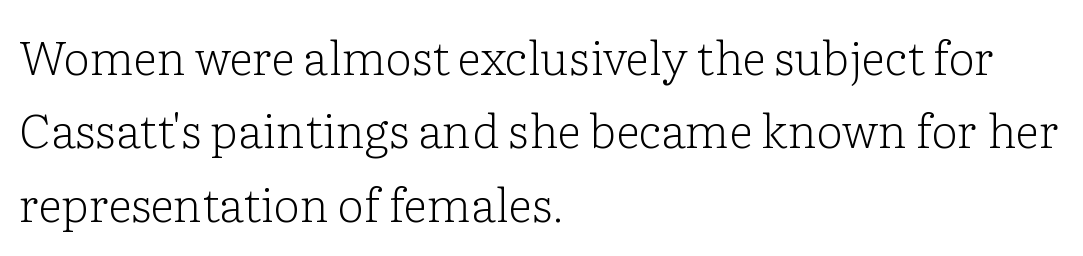
Q: Is the text bold? A: No.
Q: Is the text italic (slanted)? A: No, it is upright.
Q: Is the typeface a serif or a sans-serif typeface? A: Serif.
Q: Is the text underlined? A: No.
Q: How is the paragraph aligned? A: Left-aligned.
Q: Is the spacing between letters normal or unusually wide? A: Normal.
Q: Is the spacing between lines tight, normal or loose? A: Normal.
Q: Width (condensed, normal, or wide)? A: Normal.
Q: Stroke contrast? A: Low.
Q: x-height? A: Medium.
Q: Monospaced? A: No.
